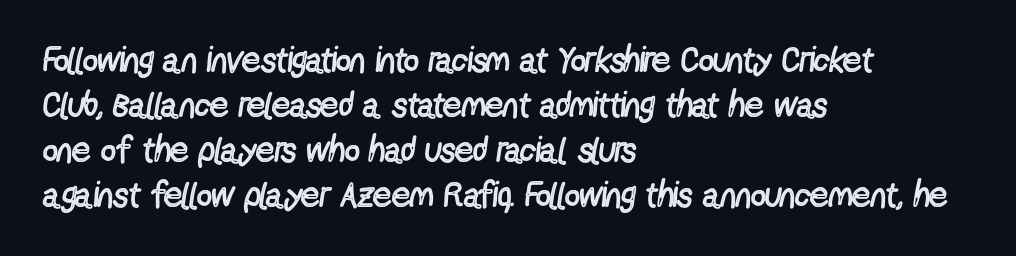
Letters rest on an invisible, unmarked baseline. Leftover space on each line is placed entirely after the last word. The typesetting does not lean heavy: it is not bold. Is the letter spacing exaggerated? No — it looks like the ordinary default.
